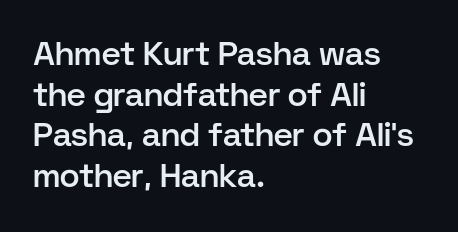
The image shows 33 px semibold sans-serif type, upright; set left-aligned, line spacing 1.23x, normal letter spacing, not underlined; low stroke contrast and a medium x-height.
